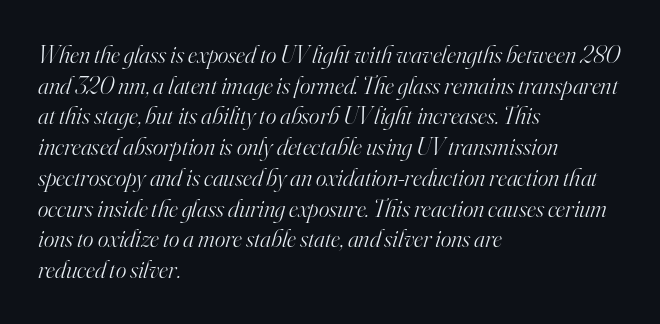
The image shows 25 px text type, italic (leaning right); set left-aligned, line spacing 1.23x, normal letter spacing, not underlined.
